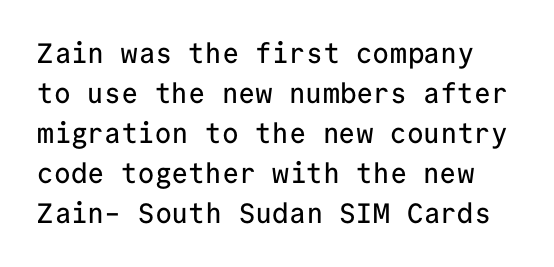
The image shows 28 px sans-serif type, upright, monospaced; set normal line spacing (1.43x), normal letter spacing, not underlined; low stroke contrast and a medium x-height.
